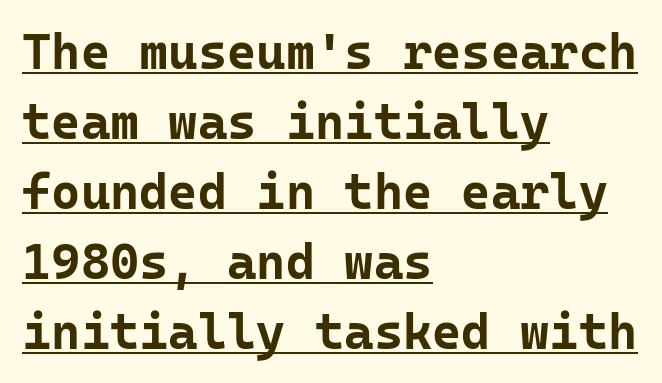
{"serif": "no", "italic": "no", "bold": "yes", "weight": "bold", "width": "normal", "stroke_contrast": "low", "x_height": "medium", "monospaced": "yes", "underline": "yes", "align": "left", "line_spacing": "normal", "line_spacing_ratio": 1.4, "letter_spacing": "normal", "letter_spacing_em": 0.0, "glyph_px": 50}
